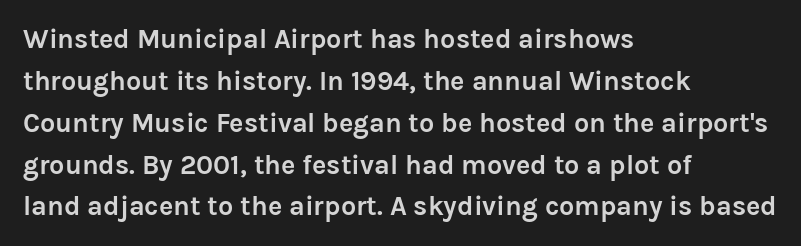
{"italic": "no", "bold": "yes", "underline": "no", "align": "left", "line_spacing": "normal", "line_spacing_ratio": 1.55, "letter_spacing": "normal", "letter_spacing_em": 0.0, "glyph_px": 27}
